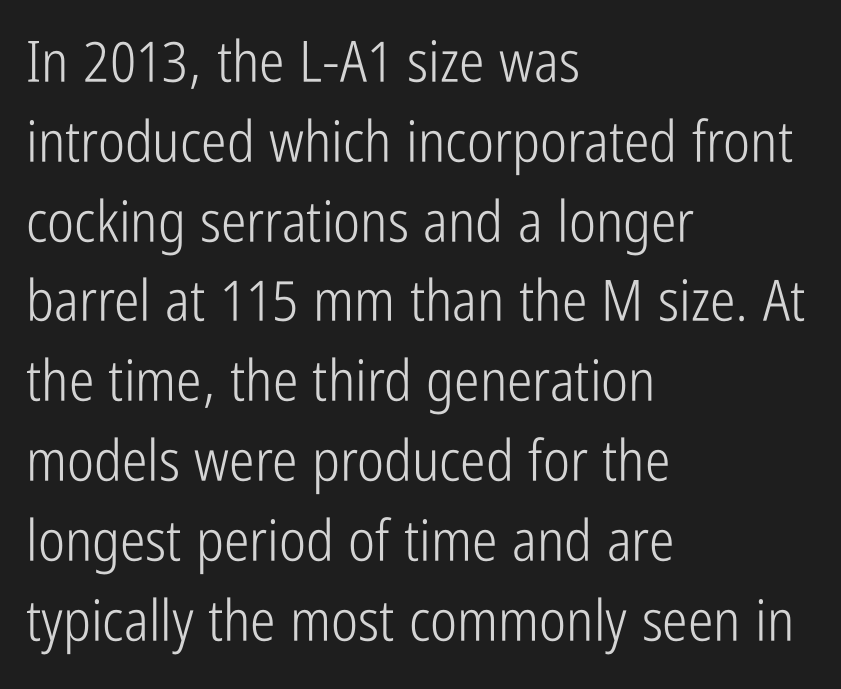
Plain, unruled lines of type. Check where the strokes stop: nothing finishes them off — pure sans. This sample is left-justified, so line endings fall wherever the words run out. When letters stand straight like this, we call the style roman or upright. Regarding leading, the lines here are spaced in the standard way.
